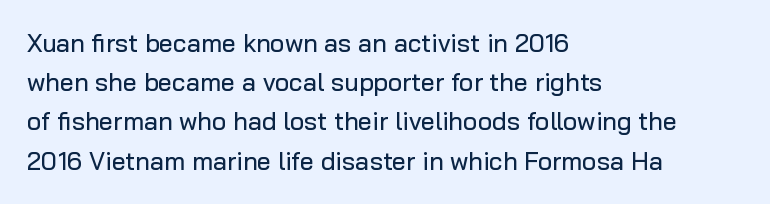
The image shows 25 px text type, upright; set left-aligned, normal line spacing (1.57x), normal letter spacing, not underlined.
